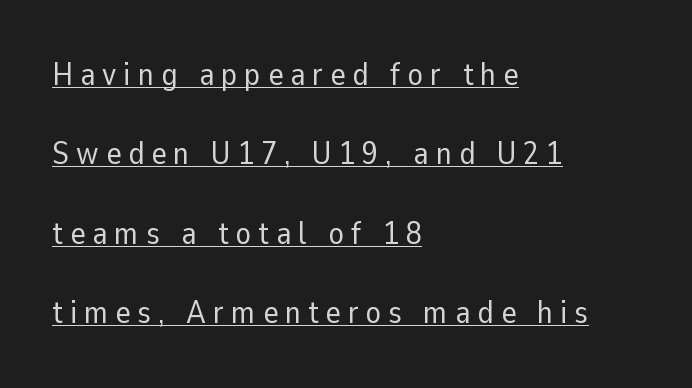
{"serif": "no", "italic": "no", "bold": "no", "weight": "regular", "width": "normal", "stroke_contrast": "low", "x_height": "medium", "monospaced": "no", "underline": "yes", "align": "left", "line_spacing": "loose", "line_spacing_ratio": 2.48, "letter_spacing": "wide", "letter_spacing_em": 0.22, "glyph_px": 32}
